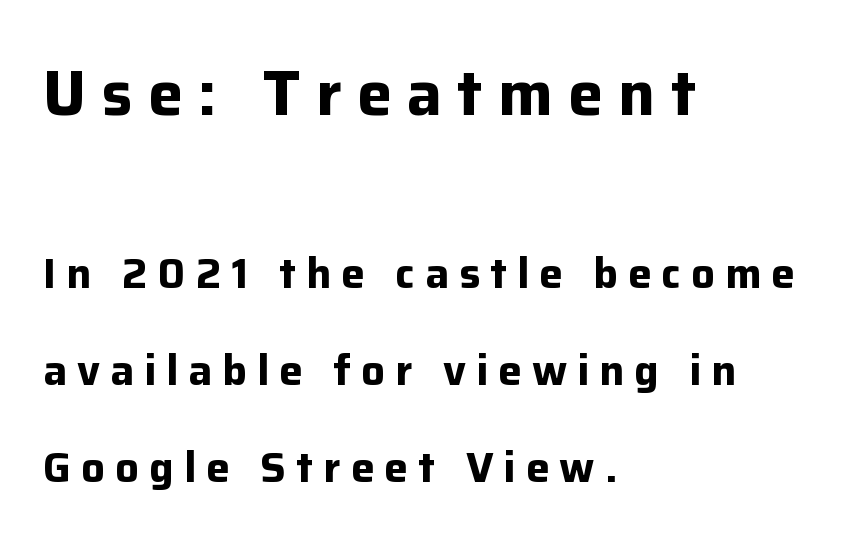
Q: Is the text bold? A: Yes.
Q: Is the text italic (slanted)? A: No, it is upright.
Q: Is the typeface a serif or a sans-serif typeface? A: Sans-serif.
Q: Is the text underlined? A: No.
Q: How is the paragraph aligned? A: Left-aligned.
Q: Is the spacing between letters normal or unusually wide? A: Unusually wide.
Q: Is the spacing between lines tight, normal or loose? A: Loose.
Q: Which block of text is set in a larger size, the first (top) or the second (bottom)? A: The first (top) one.
Q: Width (condensed, normal, or wide)? A: Normal.
Q: Stroke contrast? A: Low.
Q: x-height? A: Medium.
Q: Monospaced? A: No.
